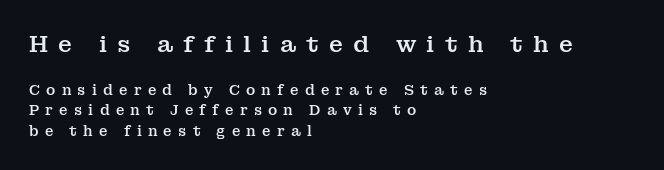
The image shows 23 px text type, upright; set left-aligned, normal line spacing (1.46x), unusually wide letter spacing (+0.44 em), not underlined; the first (top) block is 1.64x larger.
